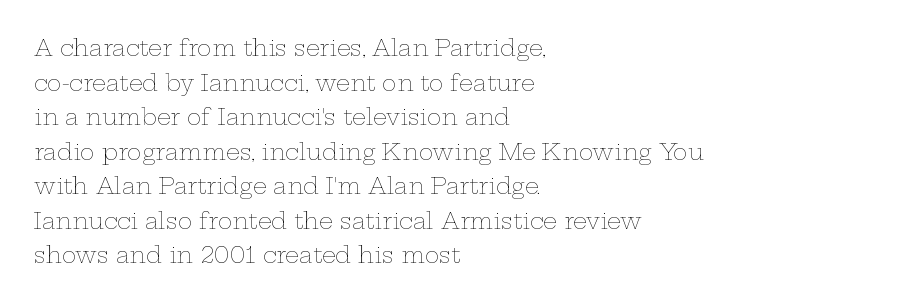
The image shows 22 px text type, upright; set left-aligned, normal line spacing (1.57x), normal letter spacing, not underlined.
